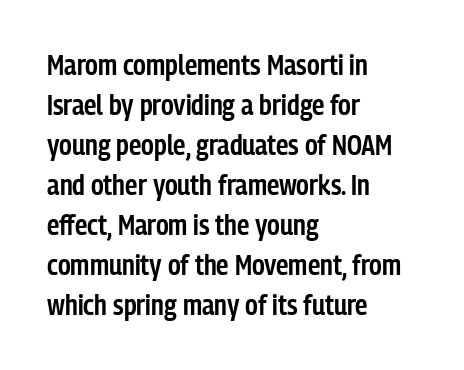
{"serif": "no", "italic": "no", "bold": "semi", "weight": "semibold", "width": "condensed", "stroke_contrast": "low", "x_height": "medium", "monospaced": "no", "underline": "no", "align": "left", "line_spacing": "normal", "line_spacing_ratio": 1.43, "letter_spacing": "normal", "letter_spacing_em": 0.0, "glyph_px": 28}
